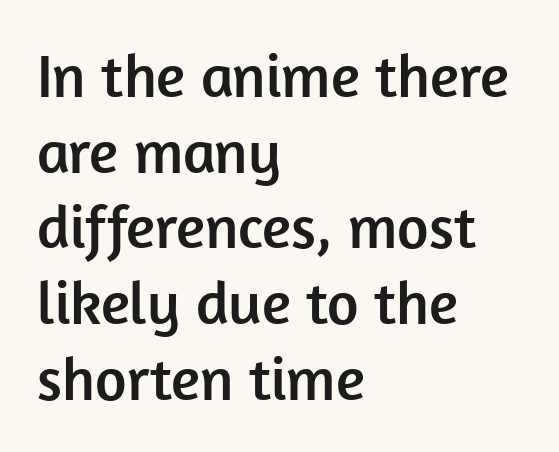
Q: Is the text italic (slanted)? A: No, it is upright.
Q: Is the typeface a serif or a sans-serif typeface? A: Sans-serif.
Q: Is the text underlined? A: No.
Q: How is the paragraph aligned? A: Left-aligned.
Q: Is the spacing between letters normal or unusually wide? A: Normal.
Q: Width (condensed, normal, or wide)? A: Normal.
Q: Stroke contrast? A: Low.
Q: x-height? A: Medium.
Q: Monospaced? A: No.
